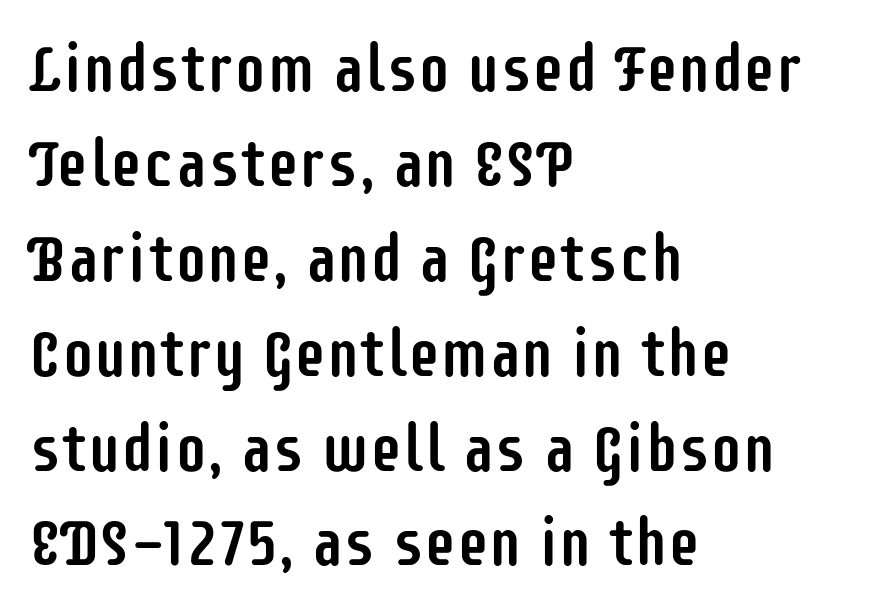
Q: Is the text italic (slanted)? A: No, it is upright.
Q: Is the typeface a serif or a sans-serif typeface? A: Sans-serif.
Q: Is the text underlined? A: No.
Q: How is the paragraph aligned? A: Left-aligned.
Q: Is the spacing between letters normal or unusually wide? A: Normal.
Q: Is the spacing between lines tight, normal or loose? A: Normal.
Q: Width (condensed, normal, or wide)? A: Condensed.
Q: Stroke contrast? A: Low.
Q: x-height? A: Large.
Q: Monospaced? A: No.
